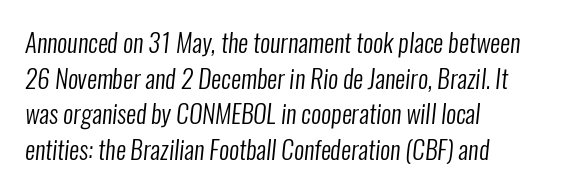
The line-height multiplier appears to be the usual default. Descenders hang freely into open space. These lines are set flush left with a ragged right edge. The weight would be labelled regular, book, light, or lighter still.
